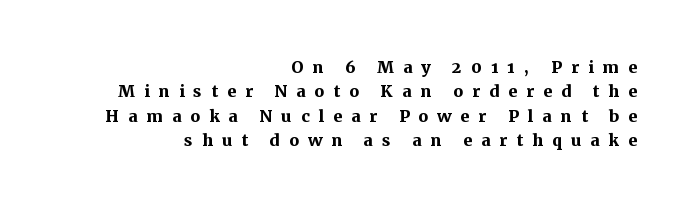
Q: Is the text bold? A: Yes.
Q: Is the text italic (slanted)? A: No, it is upright.
Q: Is the text underlined? A: No.
Q: How is the paragraph aligned? A: Right-aligned.
Q: Is the spacing between letters normal or unusually wide? A: Unusually wide.
Q: Is the spacing between lines tight, normal or loose? A: Tight.
